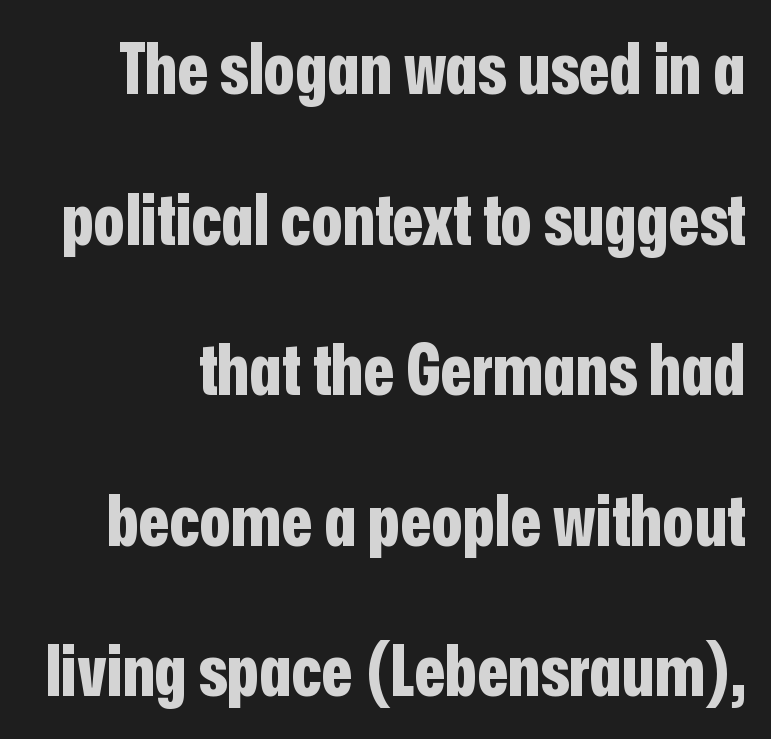
{"serif": "no", "italic": "no", "bold": "yes", "weight": "bold", "width": "condensed", "stroke_contrast": "low", "x_height": "medium", "monospaced": "no", "underline": "no", "line_spacing": "loose", "line_spacing_ratio": 2.12, "letter_spacing": "normal", "letter_spacing_em": 0.0, "glyph_px": 71}
